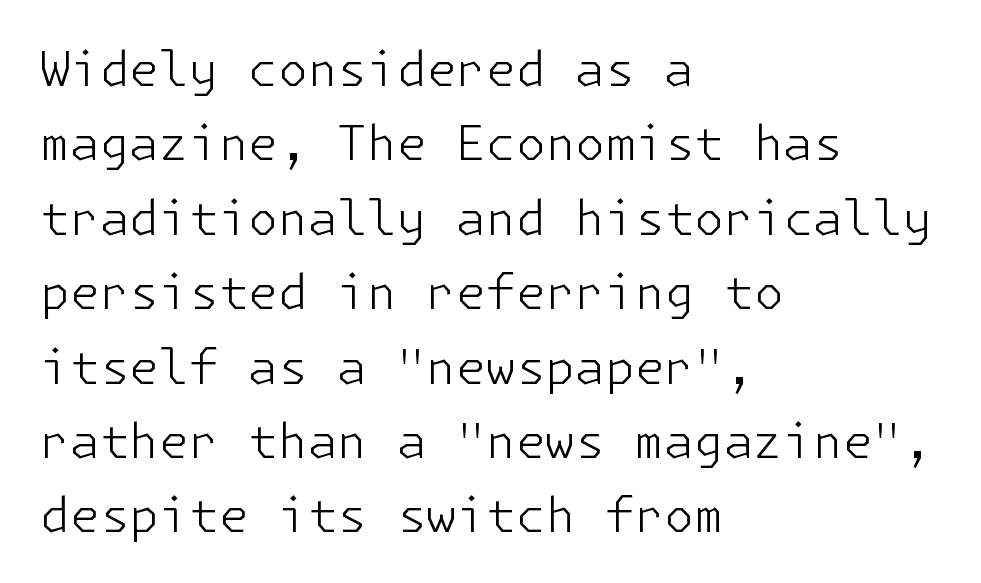
Compared with a typical body face, this is equally light or lighter still. Normally led — the rows are evenly, conventionally spaced. These lines stack with their left ends in a neat column. This is sans-serif lettering, the kind often seen on screens and signage. Observe the ordinary spacing: letters are neighbours, not strangers. Does the lettering tilt? It doesn't — this is upright.
